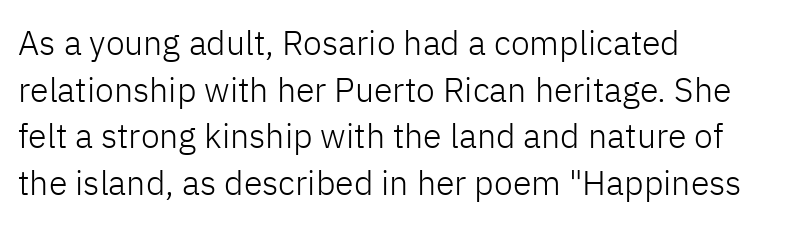
This is not heavy type; no bold has been used. Where is the straight margin? On the left. You can tell it's not italic because the verticals are truly vertical. Typographically, this falls in the sans-serif category.
